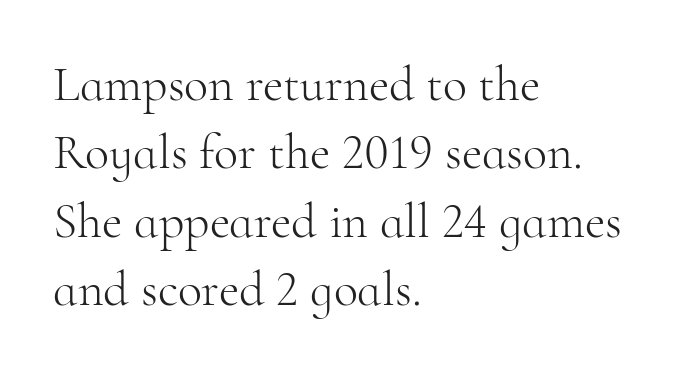
{"serif": "yes", "italic": "no", "bold": "no", "weight": "light", "width": "normal", "stroke_contrast": "high", "x_height": "small", "monospaced": "no", "underline": "no", "align": "left", "line_spacing": "normal", "line_spacing_ratio": 1.37, "letter_spacing": "normal", "letter_spacing_em": 0.0, "glyph_px": 50}
